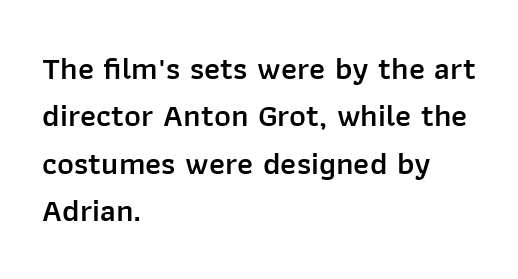
Think of a printed novel: that variable character pitch is what you see here. The space between consecutive lines is moderate. Moderately thickened strokes mark this as semibold type. The compositor pushed each line to the left boundary. Here the glyphs are tracked normally, forming tight word shapes.
